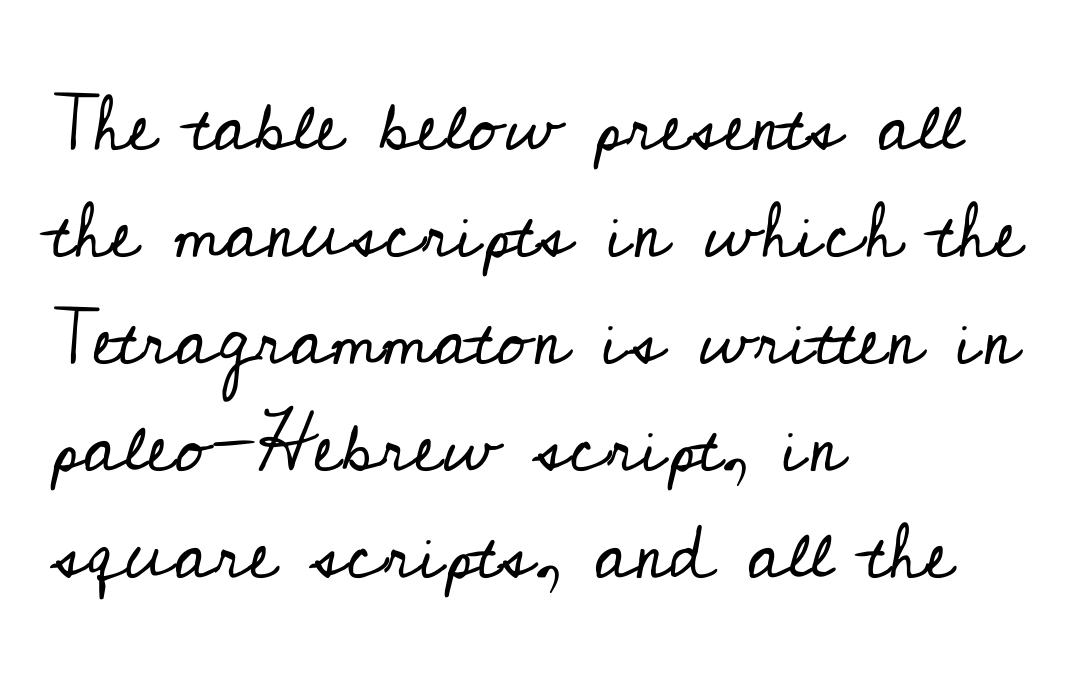
I'd call this a serif setting — the letters wear small feet. The face used here is proportionally spaced, like ordinary book or web type. You could call the tracking neutral — neither tight nor loose. The paragraph shown leans on its left margin. The typeface has the unassuming heft of standard copy or less.
